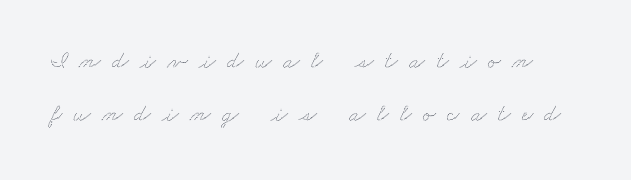
Q: Is the text underlined? A: No.
Q: Is the spacing between letters normal or unusually wide? A: Unusually wide.
Q: Is the spacing between lines tight, normal or loose? A: Loose.
